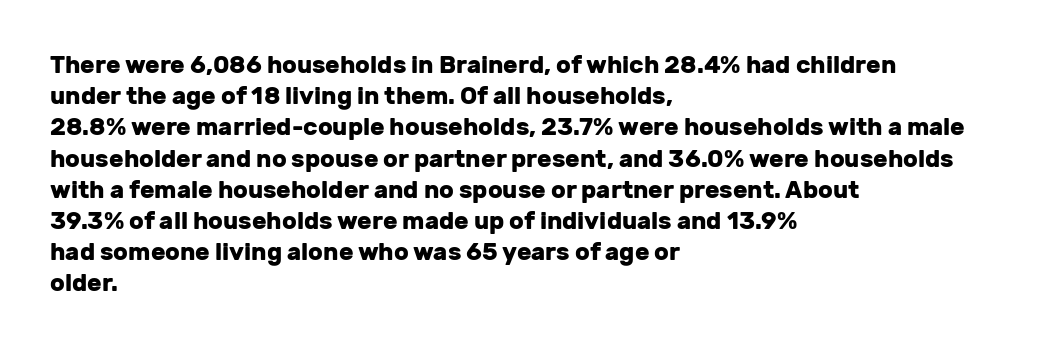
{"italic": "no", "bold": "yes", "underline": "no", "align": "left", "line_spacing": "normal", "line_spacing_ratio": 1.3, "letter_spacing": "normal", "letter_spacing_em": 0.0, "glyph_px": 24}
